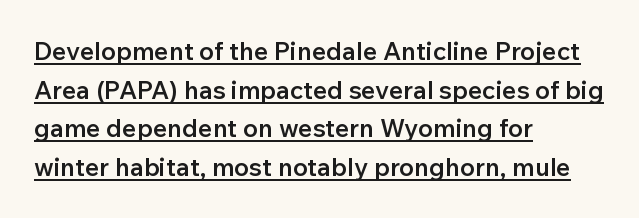
{"italic": "no", "bold": "semi", "underline": "yes", "align": "left", "line_spacing": "normal", "line_spacing_ratio": 1.55, "letter_spacing": "normal", "letter_spacing_em": 0.0, "glyph_px": 25}
